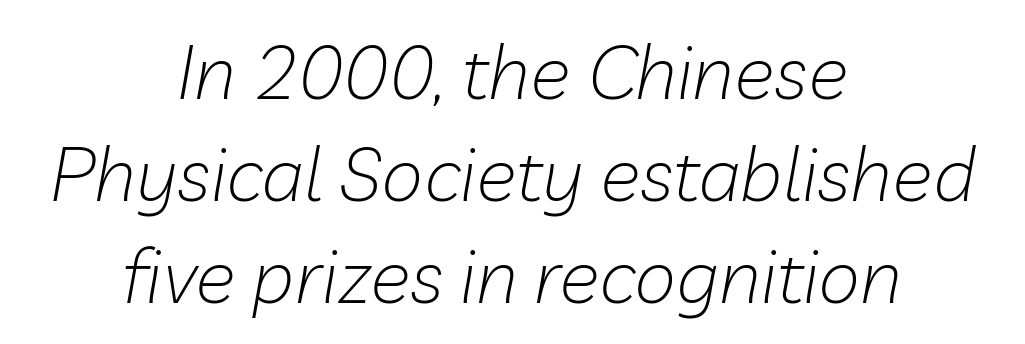
The image shows 76 px light type, italic (leaning right); set centered, normal line spacing (1.34x), normal letter spacing, not underlined; low stroke contrast and a medium x-height.
